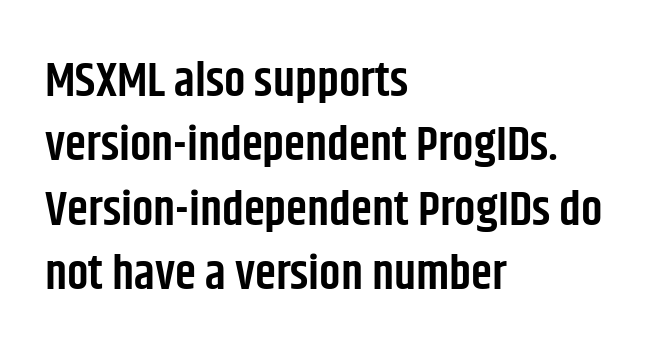
The image shows 48 px semibold, condensed sans-serif type, upright; set left-aligned, normal line spacing (1.34x), normal letter spacing, not underlined; low stroke contrast and a large x-height.
